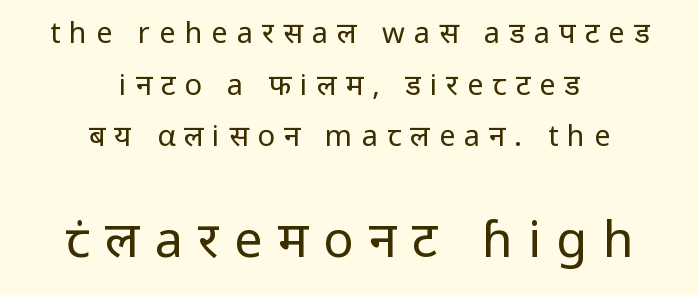
The image shows 50 px regular-weight sans-serif type, upright; set centered, line spacing 1.78x, unusually wide letter spacing (+0.31 em), not underlined; the second (bottom) block is 1.72x larger; low stroke contrast and a medium x-height.
